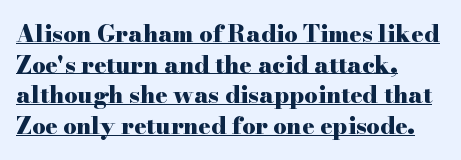
The image shows 23 px bold type, upright; set left-aligned, normal line spacing (1.33x), normal letter spacing, underlined.
